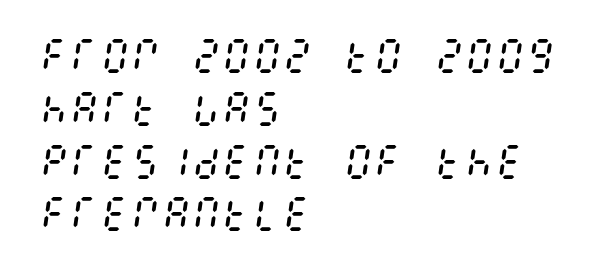
The whole block is typeset with a tilt. What stands out about the letter spacing? Nothing — it is the standard amount. Every row of glyphs begins at an identical x-position on the left. Summary of weight: not heavy and not bold.
